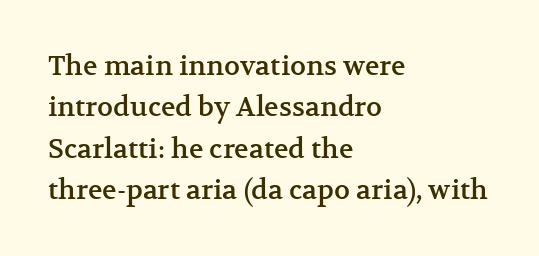
Q: Is the text italic (slanted)? A: No, it is upright.
Q: Is the text underlined? A: No.
Q: How is the paragraph aligned? A: Left-aligned.
Q: Is the spacing between letters normal or unusually wide? A: Normal.
Q: Is the spacing between lines tight, normal or loose? A: Normal.
